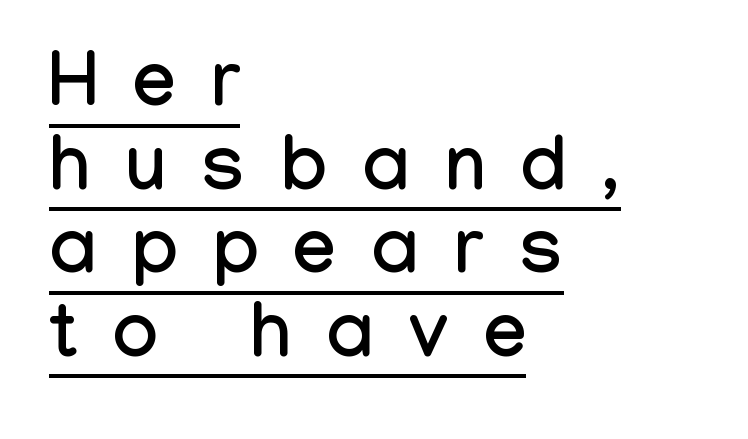
Q: Is the text italic (slanted)? A: No, it is upright.
Q: Is the typeface a serif or a sans-serif typeface? A: Sans-serif.
Q: Is the text underlined? A: Yes.
Q: How is the paragraph aligned? A: Left-aligned.
Q: Is the spacing between letters normal or unusually wide? A: Unusually wide.
Q: Is the spacing between lines tight, normal or loose? A: Tight.
Q: Width (condensed, normal, or wide)? A: Condensed.
Q: Stroke contrast? A: Low.
Q: x-height? A: Medium.
Q: Monospaced? A: No.
